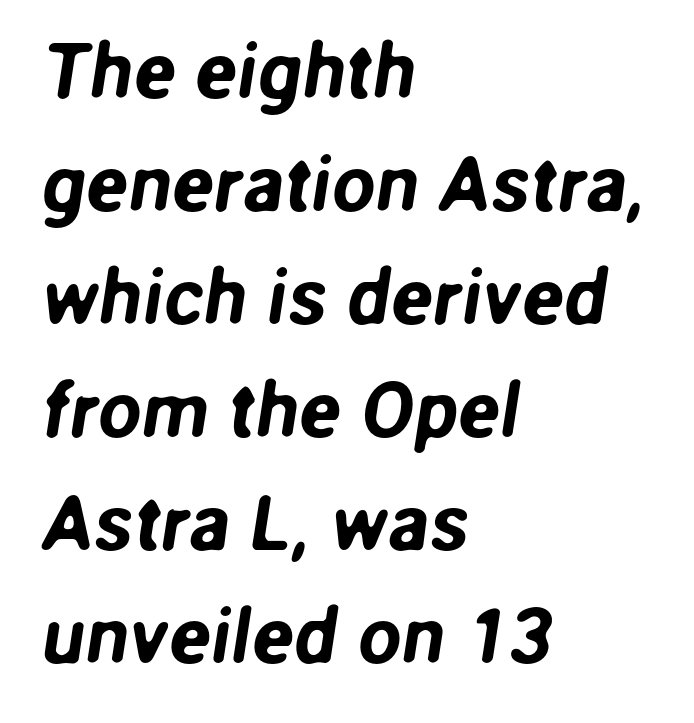
The image shows 78 px sans-serif type; set left-aligned, normal line spacing (1.45x), normal letter spacing, not underlined; low stroke contrast and a medium x-height.
